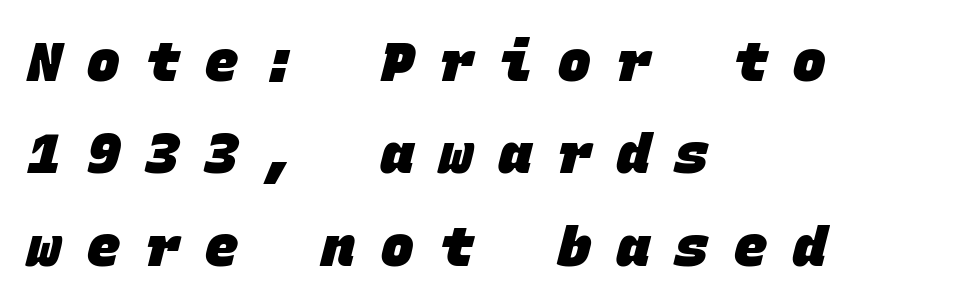
Q: Is the text bold? A: Yes.
Q: Is the typeface a serif or a sans-serif typeface? A: Sans-serif.
Q: Is the text underlined? A: No.
Q: How is the paragraph aligned? A: Left-aligned.
Q: Is the spacing between letters normal or unusually wide? A: Unusually wide.
Q: Is the spacing between lines tight, normal or loose? A: Normal.
Q: Width (condensed, normal, or wide)? A: Normal.
Q: Stroke contrast? A: Low.
Q: x-height? A: Large.
Q: Monospaced? A: Yes.
